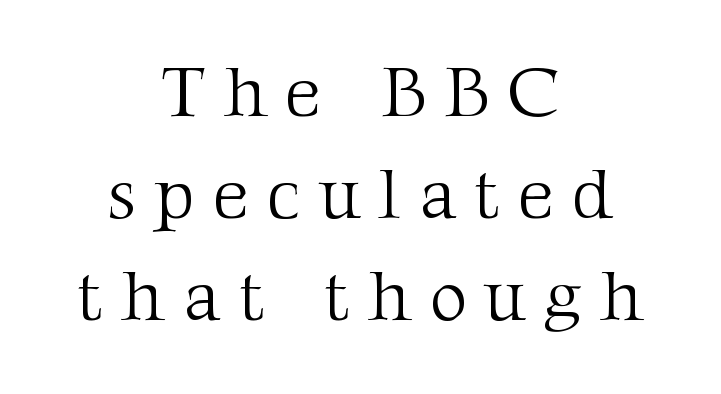
Q: Is the text bold? A: No.
Q: Is the text italic (slanted)? A: No, it is upright.
Q: Is the typeface a serif or a sans-serif typeface? A: Serif.
Q: Is the text underlined? A: No.
Q: How is the paragraph aligned? A: Centered.
Q: Is the spacing between letters normal or unusually wide? A: Unusually wide.
Q: Is the spacing between lines tight, normal or loose? A: Normal.
Q: Width (condensed, normal, or wide)? A: Normal.
Q: Stroke contrast? A: Medium.
Q: x-height? A: Medium.
Q: Monospaced? A: No.
